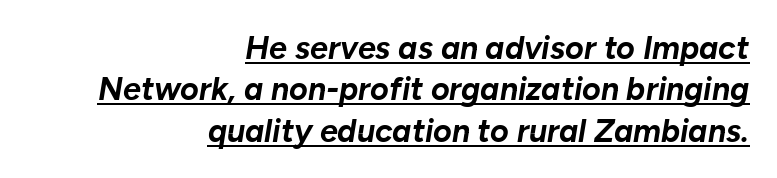
The image shows 32 px bold type, italic (leaning right); set right-aligned, normal line spacing (1.29x), normal letter spacing, underlined; low stroke contrast and a medium x-height.
